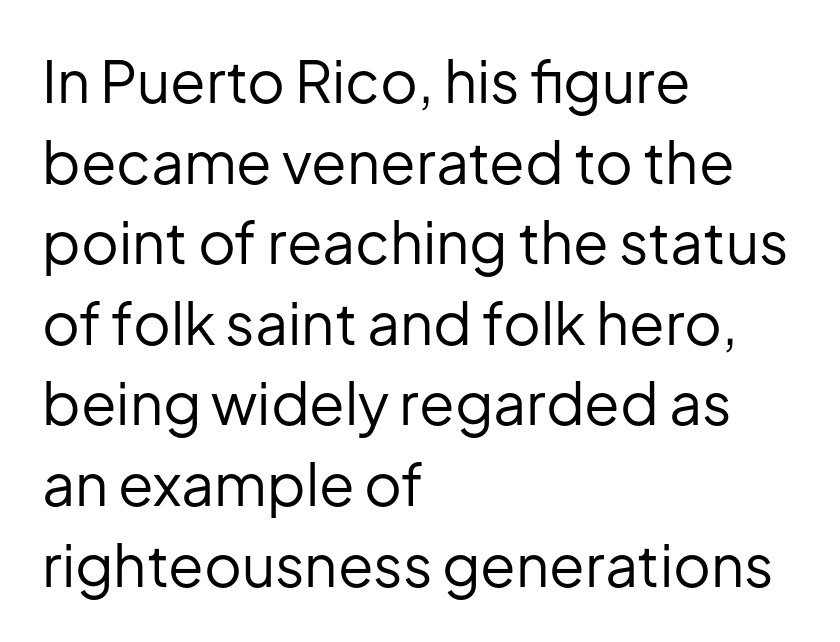
The image shows 58 px regular-weight sans-serif type, upright; set left-aligned, normal line spacing (1.39x), normal letter spacing, not underlined; low stroke contrast and a medium x-height.
